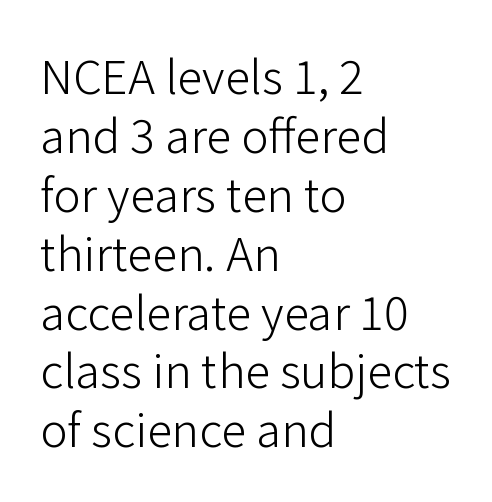
{"serif": "no", "italic": "no", "bold": "no", "weight": "light", "width": "normal", "stroke_contrast": "low", "x_height": "medium", "monospaced": "no", "underline": "no", "align": "left", "line_spacing": "normal", "line_spacing_ratio": 1.28, "letter_spacing": "normal", "letter_spacing_em": 0.0, "glyph_px": 46}
